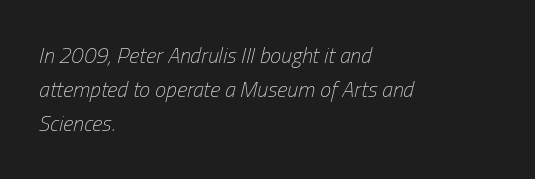
{"italic": "yes", "lean": "right", "slant_degrees": 13, "bold": "no", "underline": "no", "align": "left", "line_spacing": "normal", "line_spacing_ratio": 1.55, "letter_spacing": "normal", "letter_spacing_em": 0.0, "glyph_px": 22}
